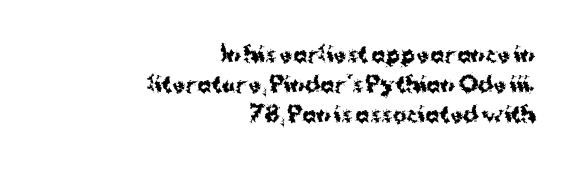
The specimen omits any rule beneath the text block's lines. In terms of posture, this sample is upright. The rendering keeps characters at their native spacing. I'd describe the lettering as bold — thick and assertive.
